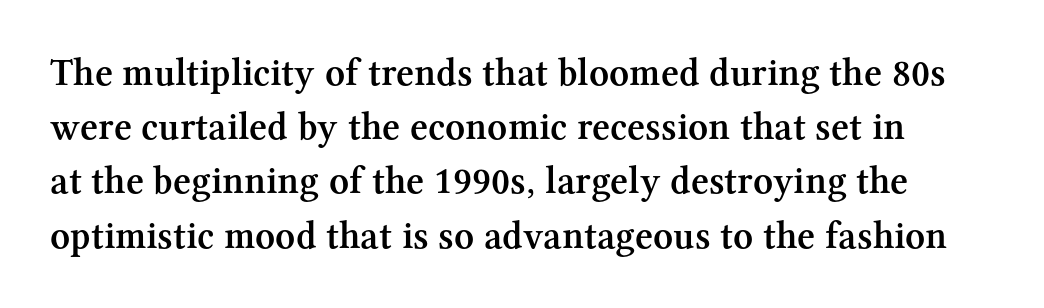
Q: Is the text bold? A: Semi-bold.
Q: Is the text italic (slanted)? A: No, it is upright.
Q: Is the typeface a serif or a sans-serif typeface? A: Serif.
Q: Is the text underlined? A: No.
Q: Is the spacing between letters normal or unusually wide? A: Normal.
Q: Is the spacing between lines tight, normal or loose? A: Normal.
Q: Width (condensed, normal, or wide)? A: Normal.
Q: Stroke contrast? A: Medium.
Q: x-height? A: Medium.
Q: Monospaced? A: No.
